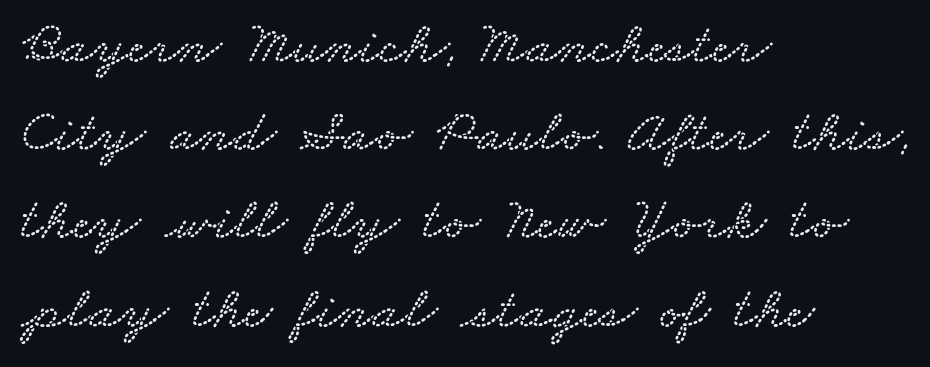
{"width": "wide", "stroke_contrast": "low", "x_height": "small", "monospaced": "no", "underline": "no", "align": "left", "line_spacing": "normal", "line_spacing_ratio": 1.47, "letter_spacing": "normal", "letter_spacing_em": 0.0, "glyph_px": 60}
